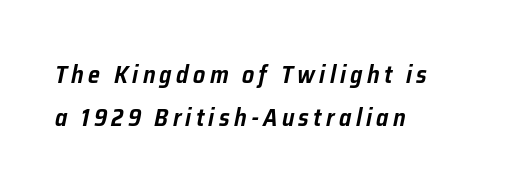
Line starts are locked; line ends wander. Nobody drew a line under any word here. The lettering tilts uniformly, giving the passage an italic look.
